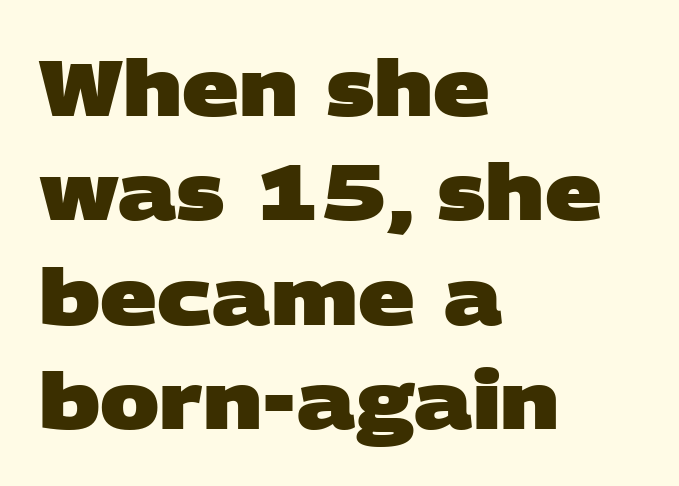
The rendering uses a bold face; every stroke is thick and dark. These lines are set flush left with a ragged right edge. Rows of type keep a routine distance in the vertical direction. Each letter keeps its own natural width here, so spacing adapts to shape. Look at the bottom of the vertical strokes: they stop flat, with no serifs. Default kerning and tracking; the words read as compact shapes.
